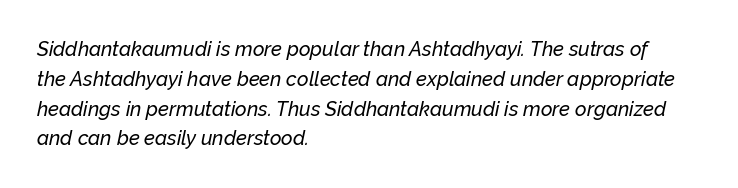
Q: Is the text italic (slanted)? A: Yes, it leans right by about 12 degrees.
Q: Is the text underlined? A: No.
Q: How is the paragraph aligned? A: Left-aligned.
Q: Is the spacing between letters normal or unusually wide? A: Normal.
Q: Is the spacing between lines tight, normal or loose? A: Normal.
